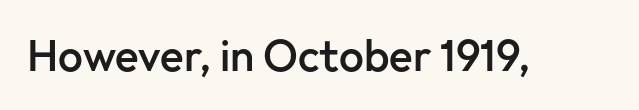
Q: Is the text bold? A: Semi-bold.
Q: Is the text italic (slanted)? A: No, it is upright.
Q: Is the typeface a serif or a sans-serif typeface? A: Sans-serif.
Q: Is the text underlined? A: No.
Q: Is the spacing between letters normal or unusually wide? A: Normal.
Q: Width (condensed, normal, or wide)? A: Normal.
Q: Stroke contrast? A: Low.
Q: x-height? A: Medium.
Q: Monospaced? A: No.
